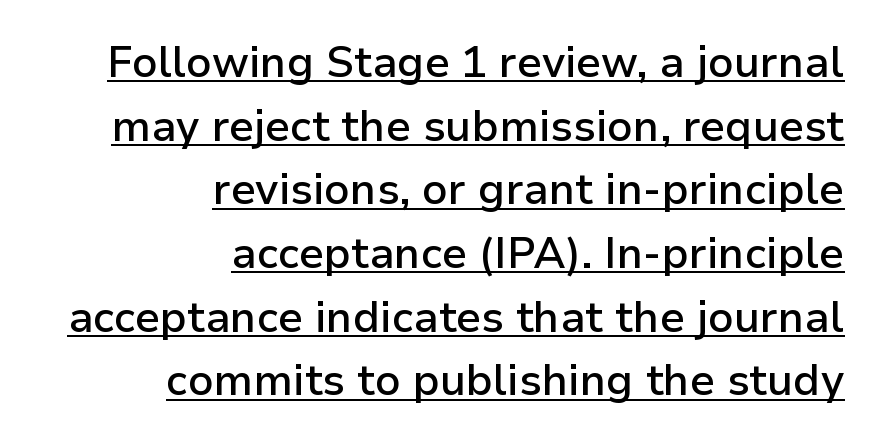
Q: Is the text bold? A: Semi-bold.
Q: Is the text italic (slanted)? A: No, it is upright.
Q: Is the typeface a serif or a sans-serif typeface? A: Sans-serif.
Q: Is the text underlined? A: Yes.
Q: How is the paragraph aligned? A: Right-aligned.
Q: Is the spacing between letters normal or unusually wide? A: Normal.
Q: Is the spacing between lines tight, normal or loose? A: Normal.
Q: Width (condensed, normal, or wide)? A: Normal.
Q: Stroke contrast? A: Low.
Q: x-height? A: Medium.
Q: Monospaced? A: No.
